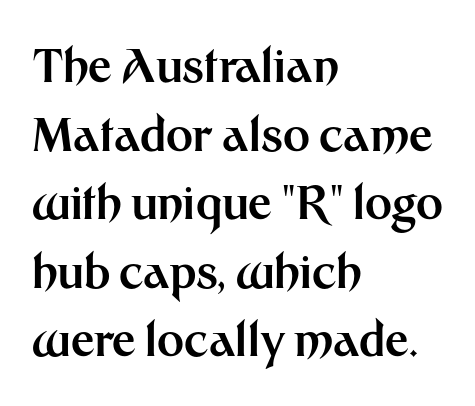
Q: Is the text bold? A: Yes.
Q: Is the text italic (slanted)? A: No, it is upright.
Q: Is the typeface a serif or a sans-serif typeface? A: Sans-serif.
Q: Is the text underlined? A: No.
Q: How is the paragraph aligned? A: Left-aligned.
Q: Is the spacing between letters normal or unusually wide? A: Normal.
Q: Is the spacing between lines tight, normal or loose? A: Normal.
Q: Width (condensed, normal, or wide)? A: Normal.
Q: Stroke contrast? A: Medium.
Q: x-height? A: Medium.
Q: Monospaced? A: No.
